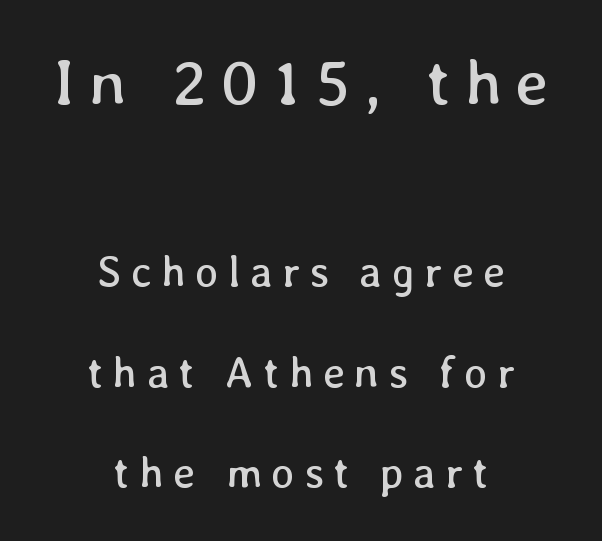
Q: Is the text bold? A: No.
Q: Is the text italic (slanted)? A: No, it is upright.
Q: Is the text underlined? A: No.
Q: How is the paragraph aligned? A: Centered.
Q: Is the spacing between letters normal or unusually wide? A: Unusually wide.
Q: Is the spacing between lines tight, normal or loose? A: Loose.
Q: Which block of text is set in a larger size, the first (top) or the second (bottom)? A: The first (top) one.
Q: Width (condensed, normal, or wide)? A: Normal.
Q: Stroke contrast? A: Low.
Q: x-height? A: Medium.
Q: Monospaced? A: No.
